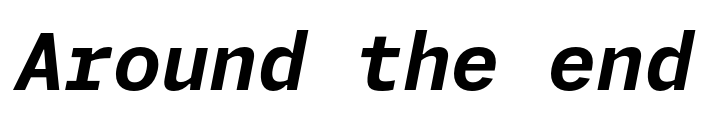
The image shows 78 px bold type, italic (leaning right); set normal letter spacing, not underlined; low stroke contrast and a medium x-height.
